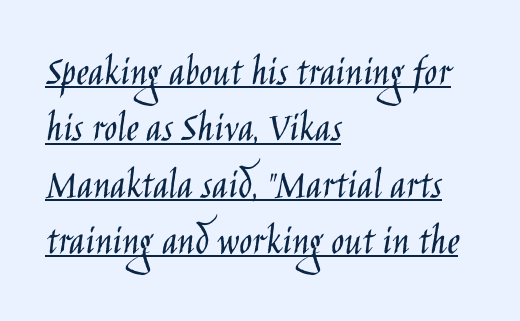
The image shows 43 px light, condensed sans-serif type; set left-aligned, normal line spacing (1.31x), normal letter spacing, underlined; low stroke contrast and a large x-height.
